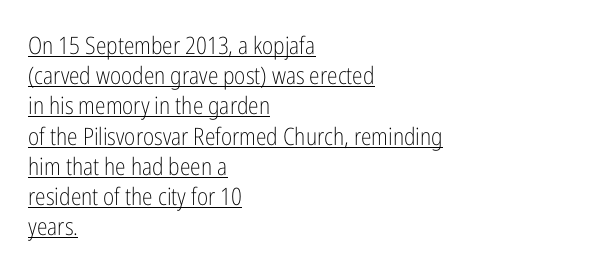
Interline gaps are of average width in this sample. The letterforms sit at book weight or below. Notice how the passage keeps a crisp vertical edge on the left only. Caption: lettering with a line underneath.
